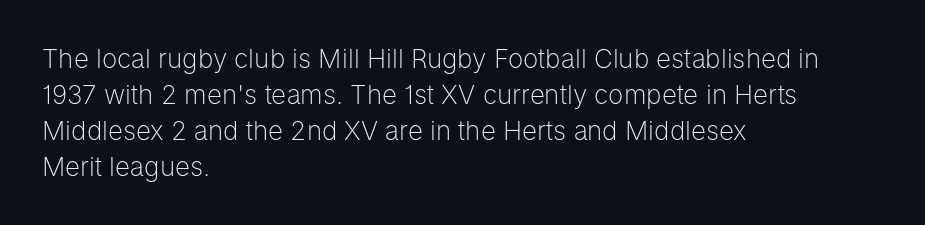
The characters are drawn with everyday or finer stroke widths. Line beginnings align vertically; line endings do not. Rule under the text: the space is simply empty. Words appear dense and cohesive because spacing is normal. Whoever set this chose a conventional vertical rhythm. Rendered with straight, roman letterforms.
